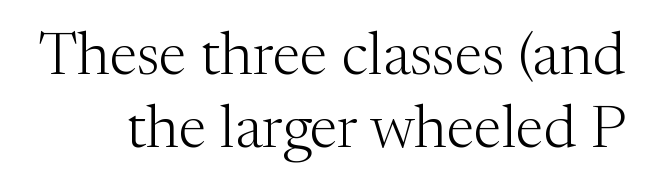
Spacing between characters is what you'd get straight out of the box. Each letter's strokes conclude with small projecting serifs. The string is rendered with underlining switched off. Heft: none added — not bold. Upright lettering throughout.
